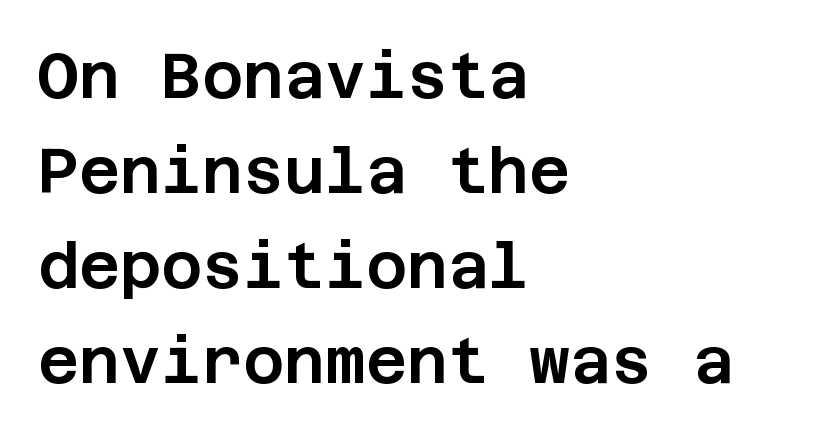
Q: Is the text italic (slanted)? A: No, it is upright.
Q: Is the typeface a serif or a sans-serif typeface? A: Sans-serif.
Q: Is the text underlined? A: No.
Q: How is the paragraph aligned? A: Left-aligned.
Q: Is the spacing between letters normal or unusually wide? A: Normal.
Q: Is the spacing between lines tight, normal or loose? A: Normal.
Q: Width (condensed, normal, or wide)? A: Normal.
Q: Stroke contrast? A: Low.
Q: x-height? A: Large.
